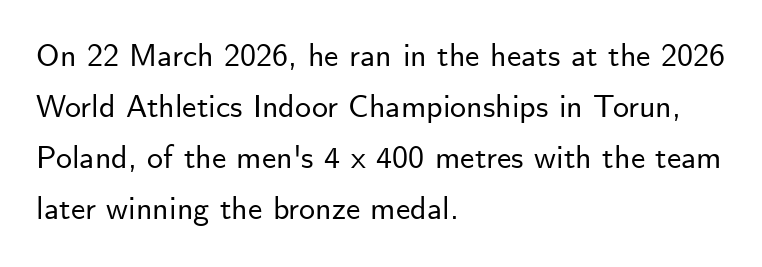
You can tell from the bare stems that sans-serif type was used. When letters stand straight like this, we call the style roman or upright. Words appear dense and cohesive because spacing is normal. Character widths vary here, with narrow letters taking less room than wide ones. Leading matches the norm, producing a regular column. The string is rendered with underlining switched off.
